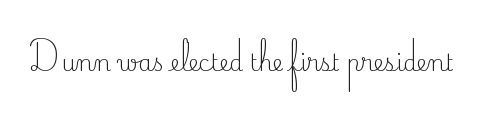
The image shows 22 px text type, upright; set normal letter spacing, not underlined.
